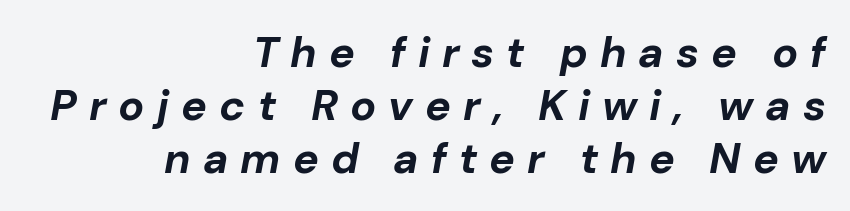
The image shows 43 px bold type, italic (leaning right); set right-aligned, line spacing 1.23x, unusually wide letter spacing (+0.28 em), not underlined; low stroke contrast and a medium x-height.
